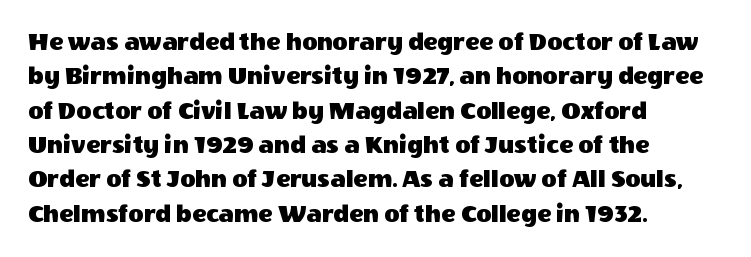
Q: Is the text italic (slanted)? A: No, it is upright.
Q: Is the text underlined? A: No.
Q: How is the paragraph aligned? A: Left-aligned.
Q: Is the spacing between letters normal or unusually wide? A: Normal.
Q: Is the spacing between lines tight, normal or loose? A: Normal.
